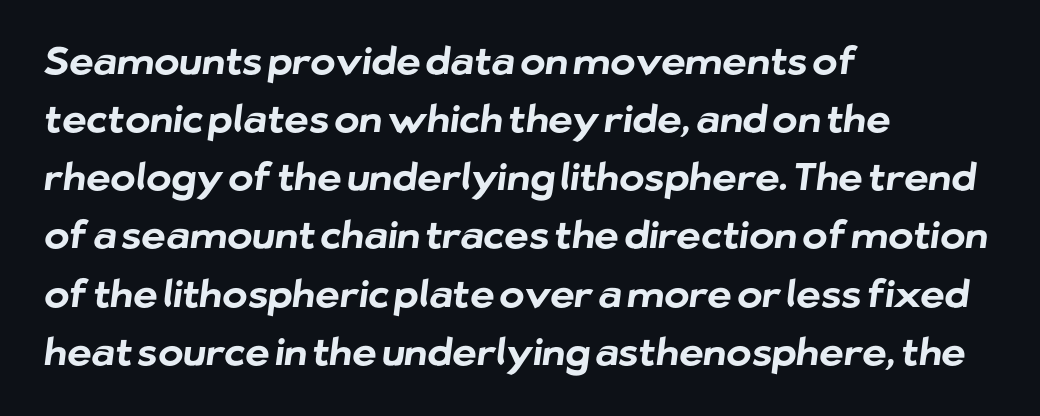
{"serif": "no", "bold": "yes", "weight": "bold", "width": "normal", "stroke_contrast": "low", "x_height": "medium", "monospaced": "no", "underline": "no", "align": "left", "line_spacing": "normal", "line_spacing_ratio": 1.53, "letter_spacing": "normal", "letter_spacing_em": 0.0, "glyph_px": 38}
